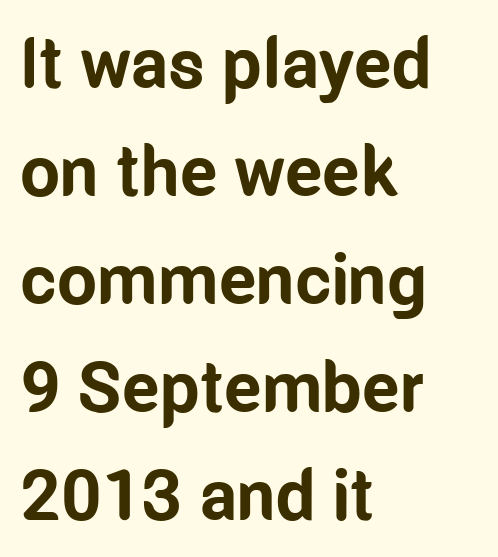
Nothing unusual about the tracking: characters are spaced as the font intends. The axis of the letterforms is exactly vertical. The area under the type is left untouched. To sum up the face: it is a sans, with no serifs. What's the leading like? Ordinary, nothing unusual.
